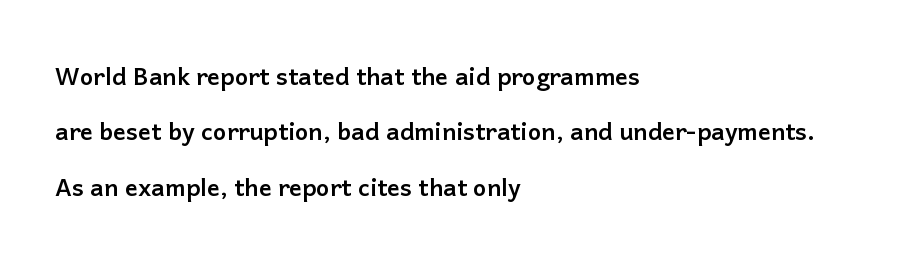
{"italic": "no", "bold": "yes", "underline": "no", "align": "left", "line_spacing": "loose", "line_spacing_ratio": 2.31, "letter_spacing": "normal", "letter_spacing_em": 0.0, "glyph_px": 24}
